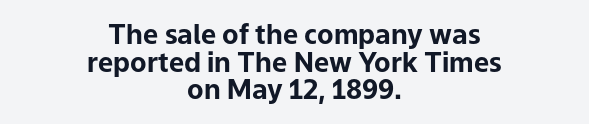
Q: Is the text bold? A: Yes.
Q: Is the text italic (slanted)? A: No, it is upright.
Q: Is the text underlined? A: No.
Q: How is the paragraph aligned? A: Centered.
Q: Is the spacing between letters normal or unusually wide? A: Normal.
Q: Is the spacing between lines tight, normal or loose? A: Tight.
